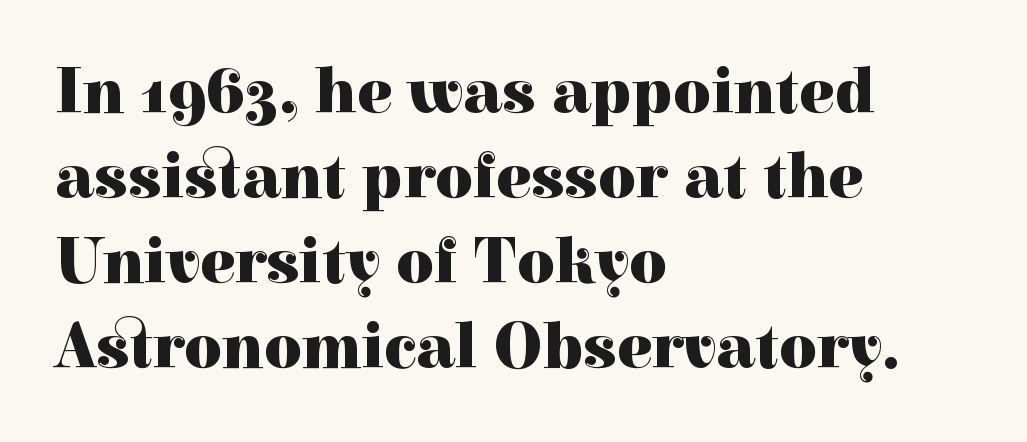
Q: Is the text bold? A: Yes.
Q: Is the text italic (slanted)? A: No, it is upright.
Q: Is the typeface a serif or a sans-serif typeface? A: Serif.
Q: Is the text underlined? A: No.
Q: How is the paragraph aligned? A: Left-aligned.
Q: Is the spacing between letters normal or unusually wide? A: Normal.
Q: Is the spacing between lines tight, normal or loose? A: Normal.
Q: Width (condensed, normal, or wide)? A: Normal.
Q: x-height? A: Medium.
Q: Monospaced? A: No.
